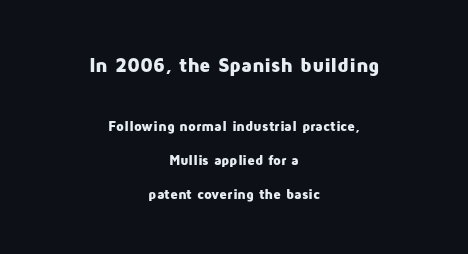
Q: Is the text bold? A: Yes.
Q: Is the text italic (slanted)? A: No, it is upright.
Q: Is the text underlined? A: No.
Q: How is the paragraph aligned? A: Centered.
Q: Is the spacing between letters normal or unusually wide? A: Normal.
Q: Is the spacing between lines tight, normal or loose? A: Loose.
Q: Which block of text is set in a larger size, the first (top) or the second (bottom)? A: The first (top) one.
